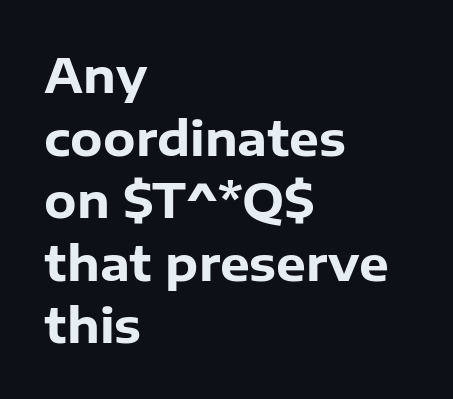
Q: Is the text bold? A: Yes.
Q: Is the text italic (slanted)? A: No, it is upright.
Q: Is the typeface a serif or a sans-serif typeface? A: Sans-serif.
Q: Is the text underlined? A: No.
Q: How is the paragraph aligned? A: Left-aligned.
Q: Is the spacing between letters normal or unusually wide? A: Normal.
Q: Is the spacing between lines tight, normal or loose? A: Normal.
Q: Width (condensed, normal, or wide)? A: Normal.
Q: Stroke contrast? A: Low.
Q: x-height? A: Medium.
Q: Monospaced? A: No.
